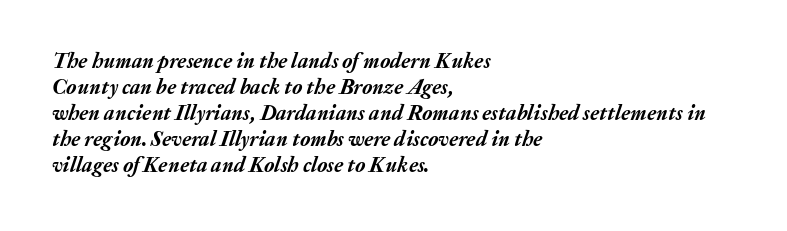
Words appear dense and cohesive because spacing is normal. Decoration check: the copy has no underline. Is the block centered? No — it sits flush against the left margin. The letters are slanted; this is an italic face.
